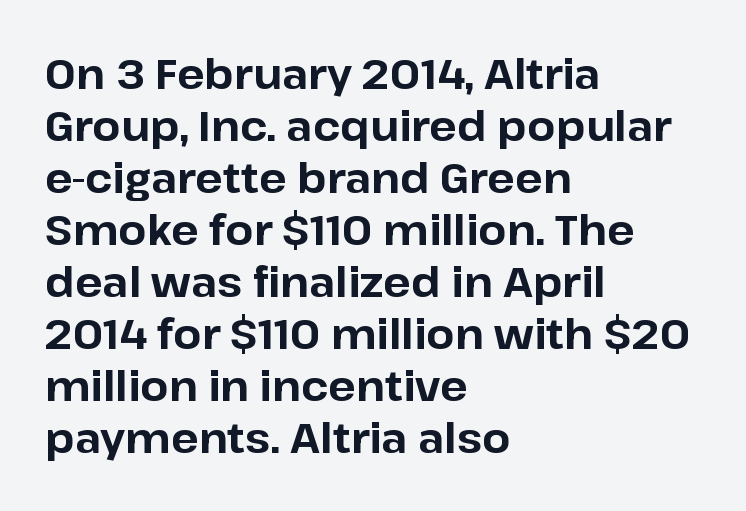
The image shows 41 px bold sans-serif type, upright; set left-aligned, normal line spacing (1.27x), normal letter spacing, not underlined; low stroke contrast and a medium x-height.
